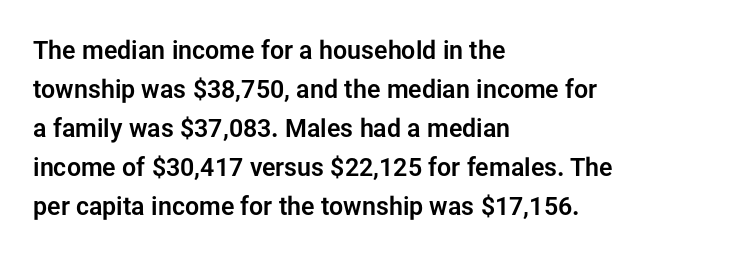
The image shows 25 px text type, upright; set left-aligned, normal line spacing (1.56x), normal letter spacing, not underlined.
